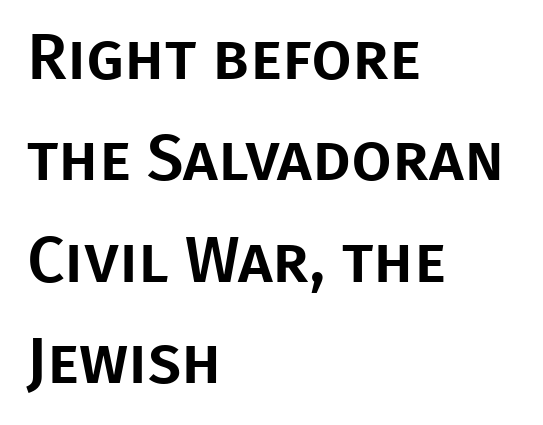
Do the characters align in a grid? No, the font is proportional. Typeset ragged right — the left edge is the straight one. The rows are spaced the way most documents space them. The letters carry no serifs — their stems end cleanly without finishing strokes. You could call the tracking neutral — neither tight nor loose. Descenders hang freely into open space.
